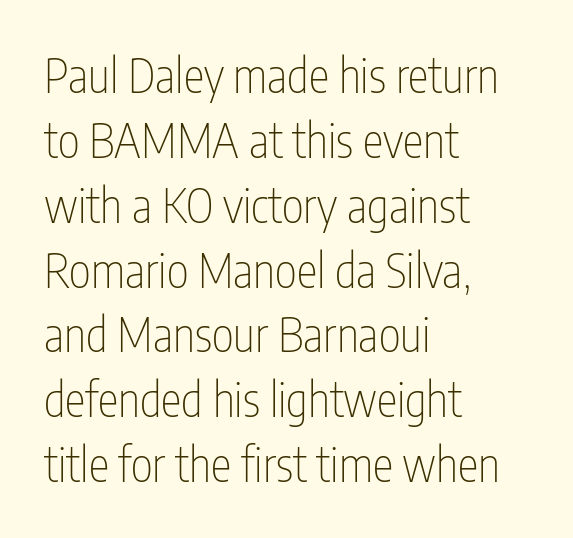
Style check: upright. Is the stroke heavy? The answer is a plain regular-or-lighter. The line texture is even and compact thanks to regular tracking. Horizontally, the lines are justified to the leading edge only. The lines sit at an ordinary, default distance from one another.
